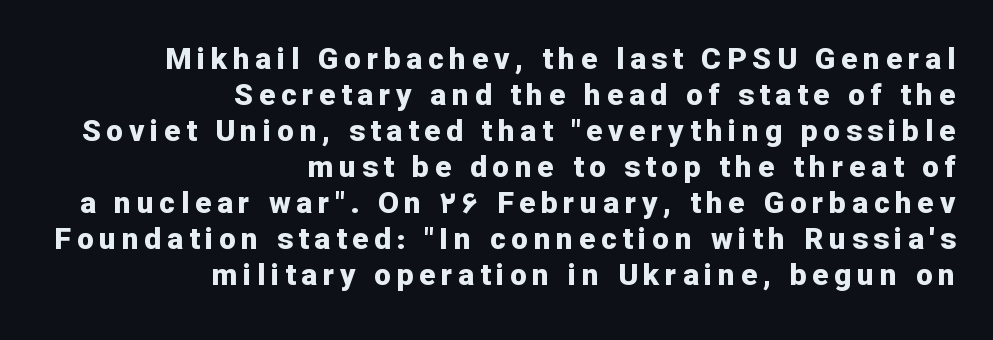
Stroke terminals: plain, sans-serif. The setting favours the right margin, as signatures and pull-quotes sometimes do. Students, this is bold: see how much ink each stroke carries. Italic? Not at all — the glyphs are vertical.
